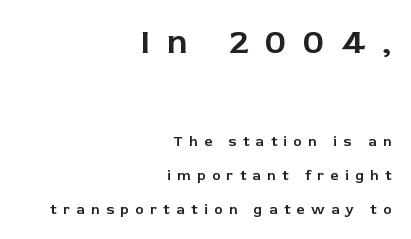
Q: Is the text italic (slanted)? A: No, it is upright.
Q: Is the typeface a serif or a sans-serif typeface? A: Sans-serif.
Q: Is the text underlined? A: No.
Q: How is the paragraph aligned? A: Right-aligned.
Q: Is the spacing between letters normal or unusually wide? A: Unusually wide.
Q: Is the spacing between lines tight, normal or loose? A: Loose.
Q: Which block of text is set in a larger size, the first (top) or the second (bottom)? A: The first (top) one.
Q: Width (condensed, normal, or wide)? A: Normal.
Q: Stroke contrast? A: Low.
Q: x-height? A: Medium.
Q: Monospaced? A: No.
